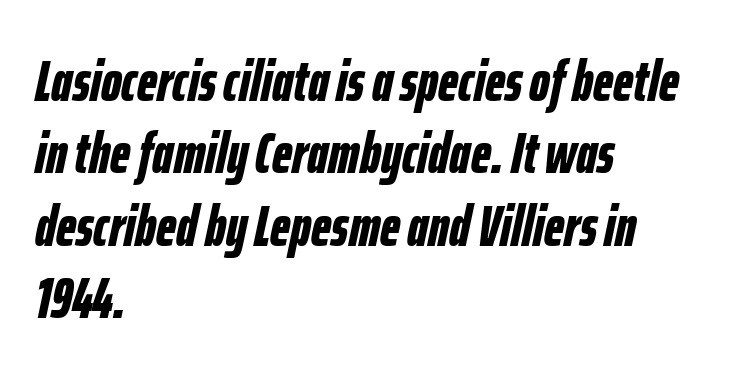
{"italic": "yes", "lean": "right", "slant_degrees": 12, "bold": "yes", "weight": "bold", "width": "condensed", "stroke_contrast": "low", "x_height": "medium", "monospaced": "no", "underline": "no", "align": "left", "line_spacing": "normal", "line_spacing_ratio": 1.25, "letter_spacing": "normal", "letter_spacing_em": 0.0, "glyph_px": 58}
